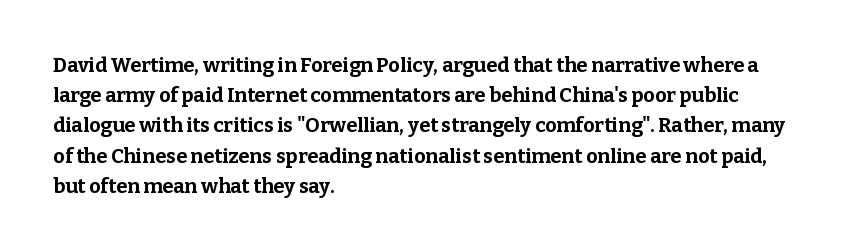
The image shows 20 px bold type, upright; set left-aligned, normal line spacing (1.51x), normal letter spacing, not underlined.
